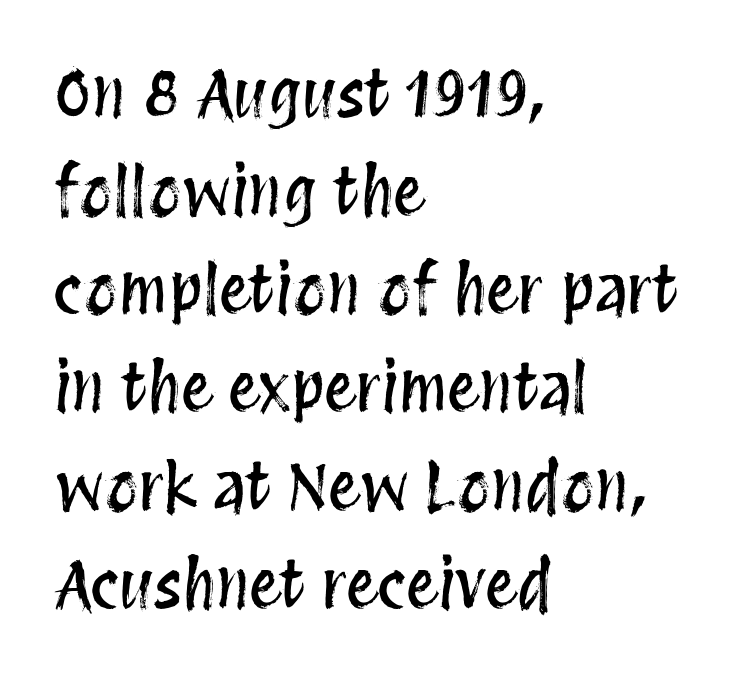
{"italic": "no", "width": "condensed", "stroke_contrast": "medium", "x_height": "large", "monospaced": "no", "underline": "no", "align": "left", "line_spacing": "normal", "line_spacing_ratio": 1.51, "letter_spacing": "normal", "letter_spacing_em": 0.0, "glyph_px": 65}
